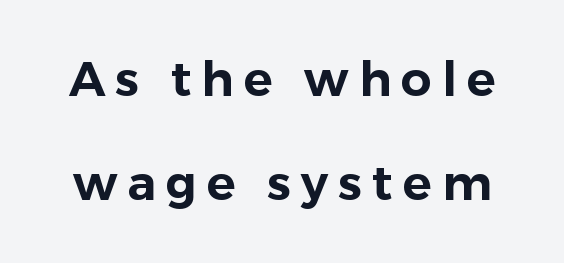
Q: Is the text italic (slanted)? A: No, it is upright.
Q: Is the typeface a serif or a sans-serif typeface? A: Sans-serif.
Q: Is the text underlined? A: No.
Q: Is the spacing between letters normal or unusually wide? A: Unusually wide.
Q: Is the spacing between lines tight, normal or loose? A: Loose.
Q: Width (condensed, normal, or wide)? A: Normal.
Q: Stroke contrast? A: Low.
Q: x-height? A: Medium.
Q: Monospaced? A: No.
